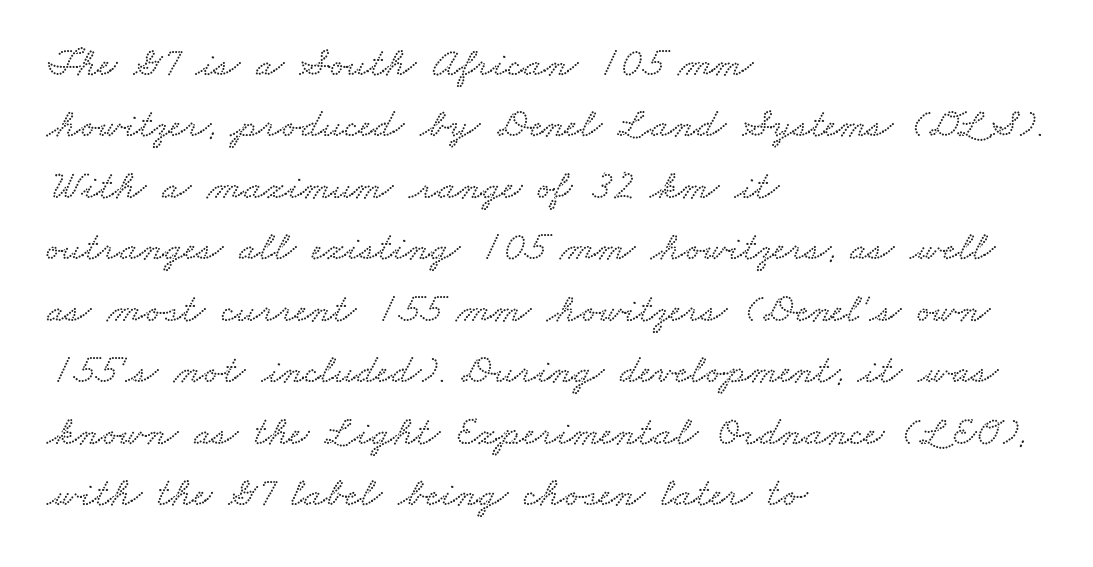
The image shows 41 px wide type; set left-aligned, normal line spacing (1.5x), normal letter spacing, not underlined; low stroke contrast and a small x-height.
